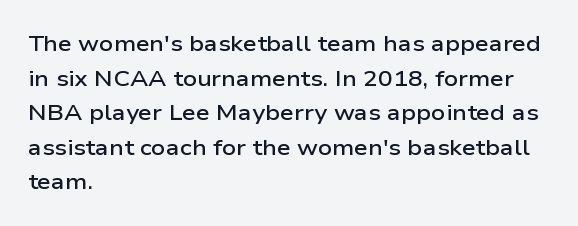
{"italic": "no", "bold": "semi", "underline": "no", "align": "left", "line_spacing": "normal", "line_spacing_ratio": 1.57, "letter_spacing": "normal", "letter_spacing_em": 0.0, "glyph_px": 22}
